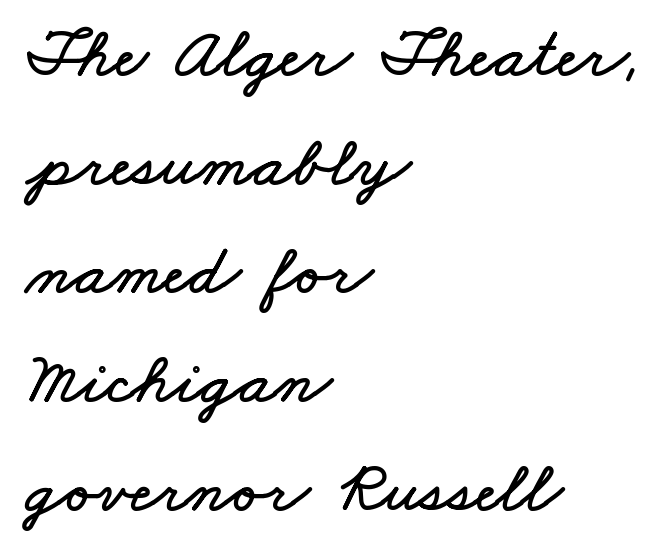
{"width": "wide", "stroke_contrast": "low", "x_height": "small", "monospaced": "no", "underline": "no", "align": "left", "line_spacing": "normal", "line_spacing_ratio": 1.53, "letter_spacing": "normal", "letter_spacing_em": 0.0, "glyph_px": 71}
